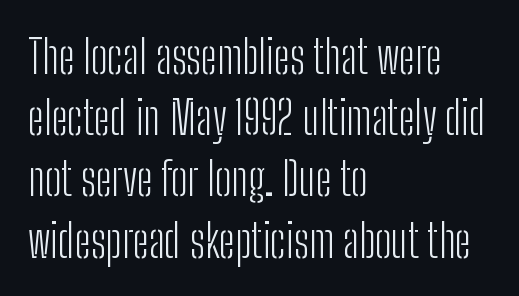
The image shows 46 px light, condensed sans-serif type, upright; set left-aligned, normal line spacing (1.33x), normal letter spacing, not underlined; low stroke contrast and a medium x-height.
